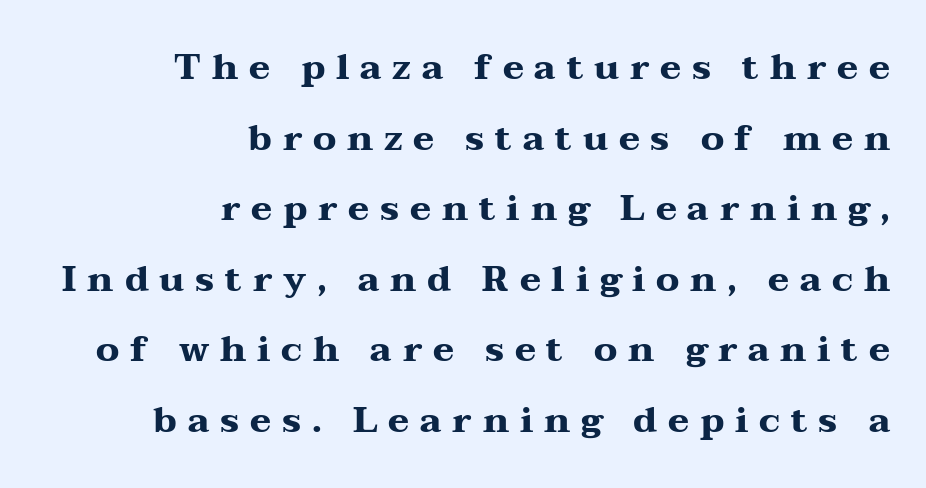
This sample has the flowing, uneven cadence of proportional lettering. Little horizontal feet cap the strokes, marking this as serif type. Regarding leading, the lines here are spaced well apart. The lettering stays uniformly vertical, giving the passage a roman look.
